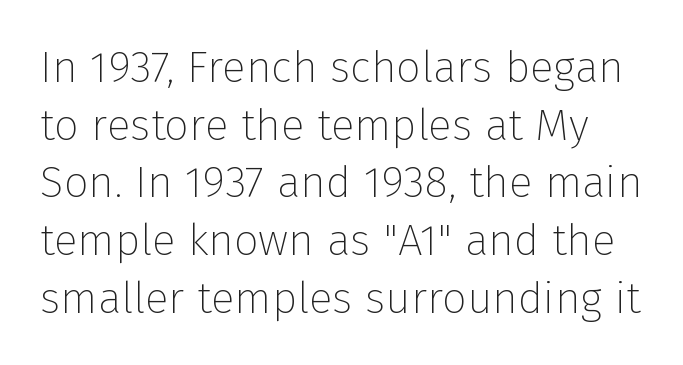
{"serif": "no", "italic": "no", "bold": "no", "weight": "thin", "width": "normal", "stroke_contrast": "low", "x_height": "medium", "monospaced": "no", "underline": "no", "line_spacing": "normal", "line_spacing_ratio": 1.31, "letter_spacing": "normal", "letter_spacing_em": 0.0, "glyph_px": 44}
